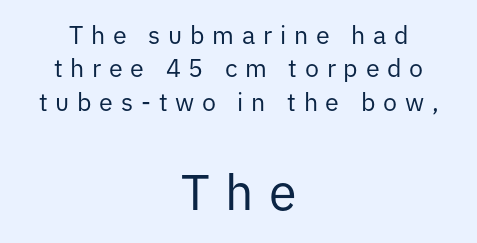
Horizontal alignment here is central, giving a formal, balanced look. Nope, not italic — everything's standing straight. The passage shown is not bold in any degree. Nothing sits at the stroke ends, so this counts as sans-serif.
